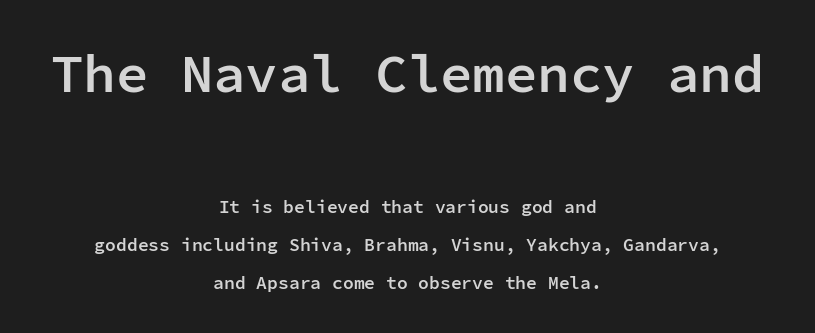
{"serif": "no", "italic": "no", "bold": "semi", "weight": "semibold", "width": "normal", "stroke_contrast": "low", "x_height": "medium", "monospaced": "yes", "underline": "no", "align": "center", "line_spacing": "loose", "line_spacing_ratio": 2.11, "letter_spacing": "normal", "letter_spacing_em": 0.0, "larger_block": "first", "size_ratio": 3.0, "glyph_px": 54}
